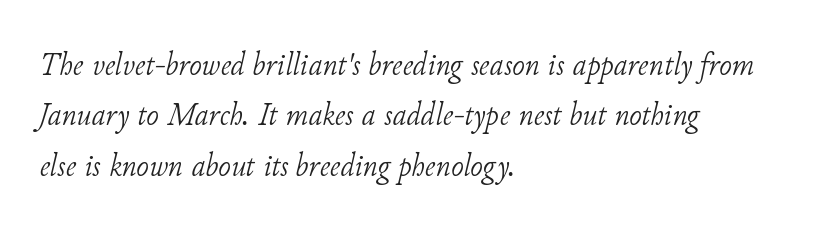
Q: Is the text bold? A: No.
Q: Is the text italic (slanted)? A: Yes, it leans right by about 11 degrees.
Q: Is the typeface a serif or a sans-serif typeface? A: Serif.
Q: Is the text underlined? A: No.
Q: How is the paragraph aligned? A: Left-aligned.
Q: Is the spacing between letters normal or unusually wide? A: Normal.
Q: Is the spacing between lines tight, normal or loose? A: Normal.
Q: Width (condensed, normal, or wide)? A: Normal.
Q: Stroke contrast? A: Low.
Q: x-height? A: Small.
Q: Monospaced? A: No.
